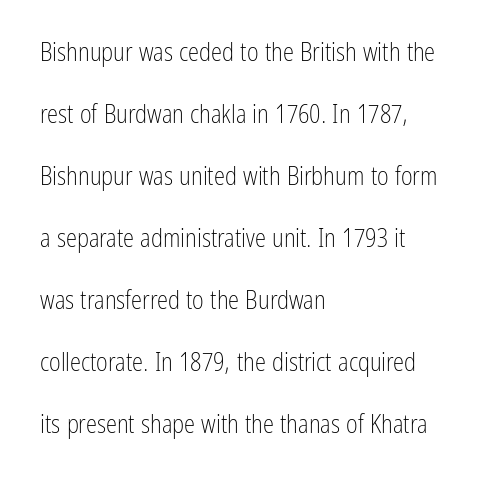
{"italic": "no", "bold": "no", "underline": "no", "align": "left", "line_spacing": "loose", "line_spacing_ratio": 2.48, "letter_spacing": "normal", "letter_spacing_em": 0.0, "glyph_px": 25}
